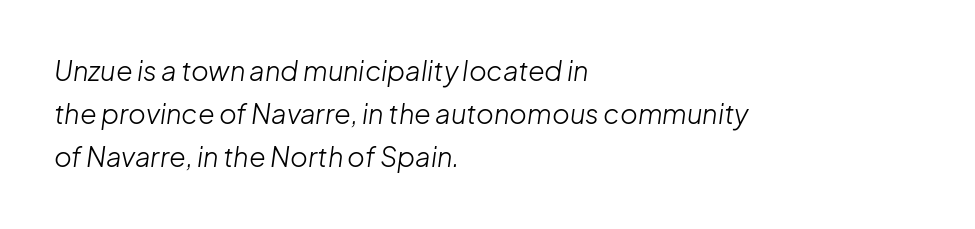
The image shows 27 px text type, italic (leaning right); set left-aligned, normal line spacing (1.6x), normal letter spacing, not underlined.
